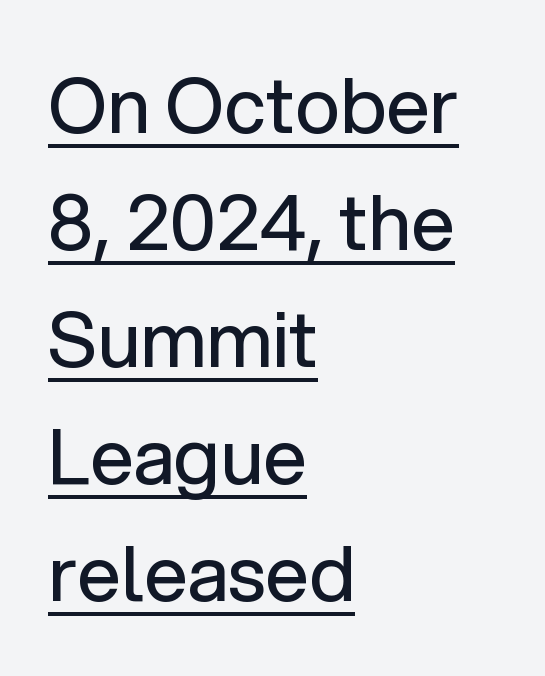
This rendering leaves character spacing at its baseline value. This sample uses an upright cut, with every glyph sitting square on the baseline. Check the space under the baseline: a stroke is drawn there. Is this a fixed-width face? No — the glyphs have proportional, varying widths. No letter is thick-stroked: the sample isn't bold. Normally led — the rows are evenly, conventionally spaced.
